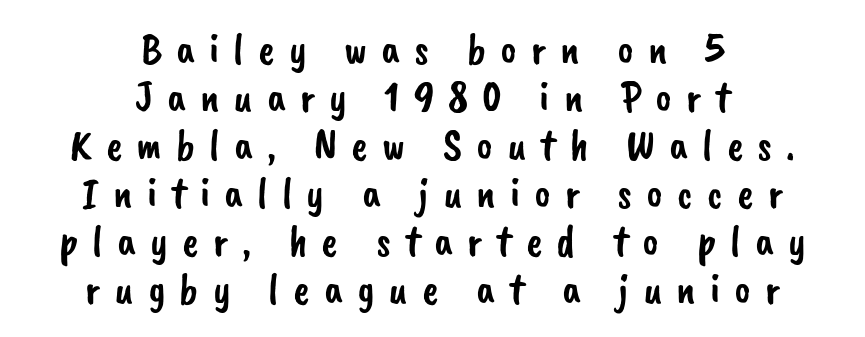
The image shows 44 px sans-serif type; set centered, tight line spacing (1.09x), unusually wide letter spacing (+0.32 em), not underlined; low stroke contrast and a small x-height.
